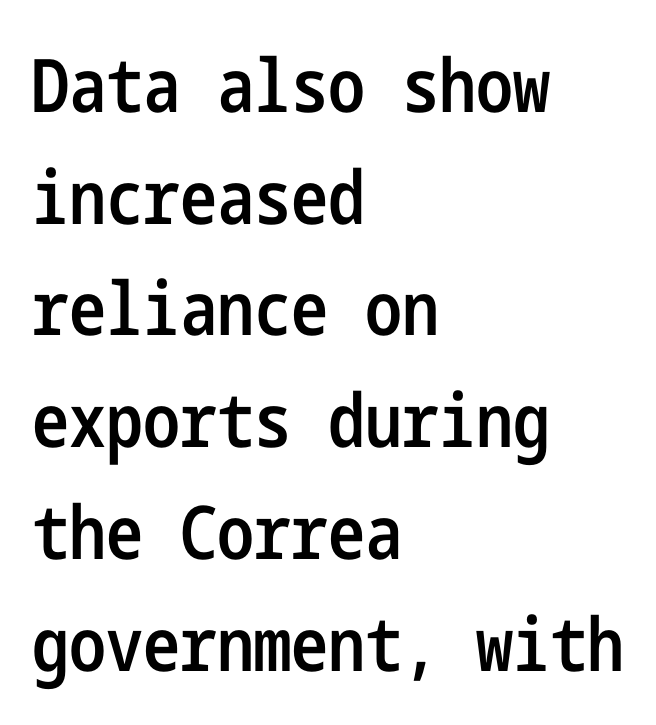
Clear beneath every line of the passage. You could call the tracking neutral — neither tight nor loose. Compared with typical paragraphs, the rows here are spaced about the same. Layout note: lines flush left. This rendering employs a face without finishing strokes, i.e., a sans-serif. These words are printed semibold, heavier than regular yet not bold.
